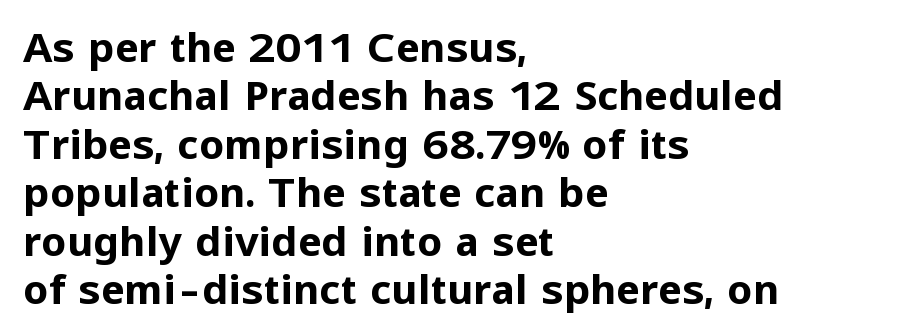
{"serif": "no", "italic": "no", "bold": "yes", "weight": "bold", "width": "normal", "stroke_contrast": "low", "x_height": "medium", "monospaced": "no", "underline": "no", "align": "left", "line_spacing_ratio": 1.21, "letter_spacing": "normal", "letter_spacing_em": 0.0, "glyph_px": 40}
